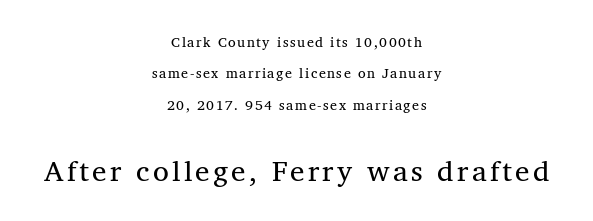
{"serif": "yes", "bold": "no", "weight": "regular", "width": "normal", "stroke_contrast": "medium", "x_height": "medium", "monospaced": "no", "underline": "no", "align": "center", "line_spacing": "loose", "line_spacing_ratio": 2.25, "larger_block": "second", "size_ratio": 2.07, "glyph_px": 29}
